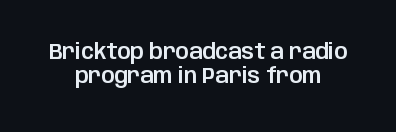
{"italic": "no", "underline": "no", "align": "center", "line_spacing_ratio": 1.16, "letter_spacing": "normal", "letter_spacing_em": 0.0, "glyph_px": 21}
